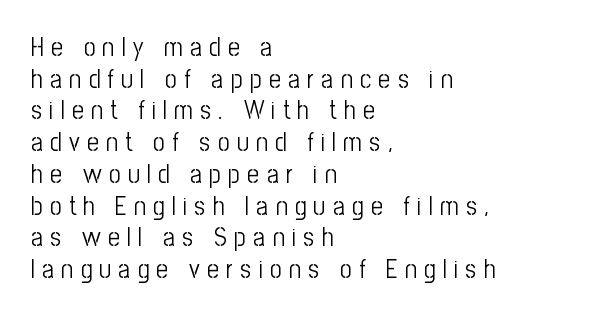
Q: Is the text bold? A: No.
Q: Is the text italic (slanted)? A: No, it is upright.
Q: Is the text underlined? A: No.
Q: How is the paragraph aligned? A: Left-aligned.
Q: Is the spacing between letters normal or unusually wide? A: Unusually wide.
